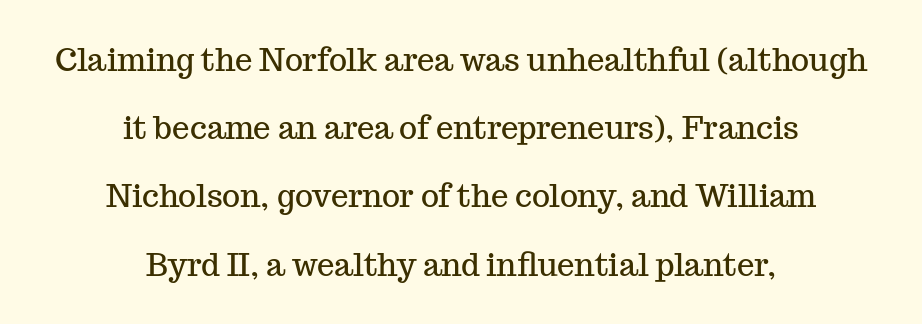
{"serif": "yes", "italic": "no", "width": "normal", "stroke_contrast": "medium", "x_height": "medium", "monospaced": "no", "underline": "no", "align": "center", "line_spacing": "loose", "line_spacing_ratio": 2.2, "letter_spacing": "normal", "letter_spacing_em": 0.0, "glyph_px": 31}
